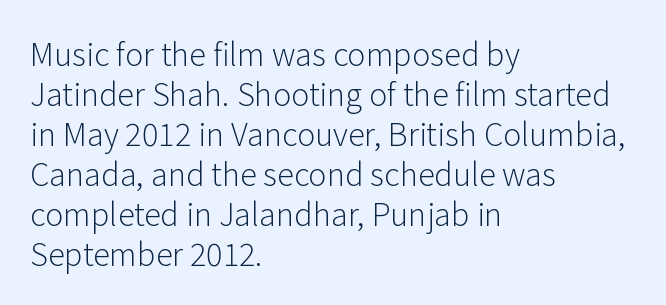
The image shows 31 px light sans-serif type, upright; set left-aligned, normal line spacing (1.29x), normal letter spacing, not underlined; low stroke contrast and a medium x-height.
